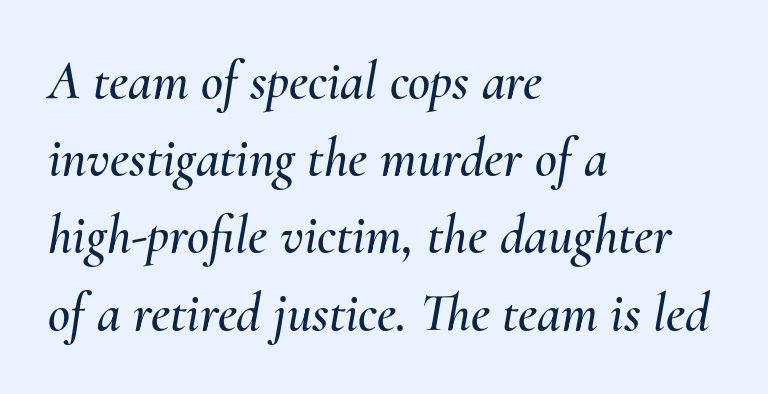
The image shows 54 px text type, italic (leaning right); set left-aligned, normal line spacing (1.43x), normal letter spacing, not underlined; medium stroke contrast and a small x-height.
